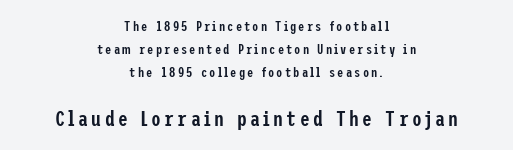
The text block is weighted toward neither margin, spreading evenly from the middle. If you measured baseline to baseline, you'd find a middling distance. Descenders hang freely into open space. Reading top to bottom, the characters get bigger at the block break. Slightly chunky letters — semibold, I'd say, not full bold.
